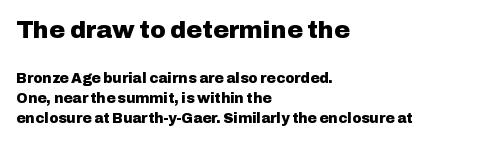
The image shows 24 px bold type, upright; set left-aligned, normal line spacing (1.43x), normal letter spacing, not underlined; the first (top) block is 1.71x larger.
